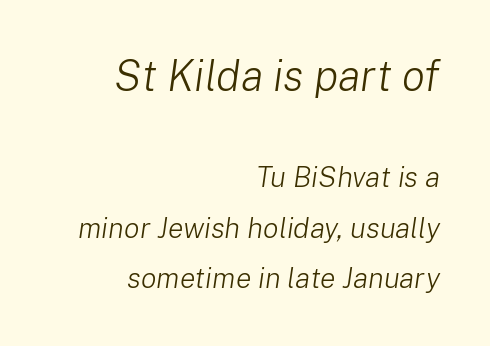
{"italic": "yes", "lean": "right", "slant_degrees": 8, "bold": "no", "weight": "light", "width": "normal", "stroke_contrast": "low", "x_height": "medium", "monospaced": "no", "underline": "no", "align": "right", "line_spacing_ratio": 1.74, "letter_spacing": "normal", "letter_spacing_em": 0.0, "larger_block": "first", "size_ratio": 1.48, "glyph_px": 43}
